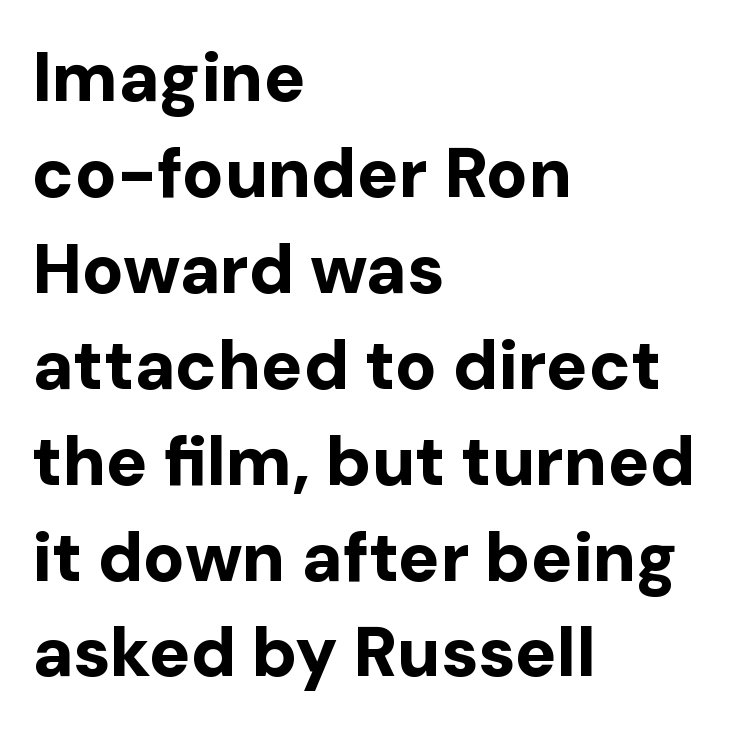
The image shows 69 px bold sans-serif type, upright; set left-aligned, normal line spacing (1.39x), normal letter spacing, not underlined; low stroke contrast and a medium x-height.
